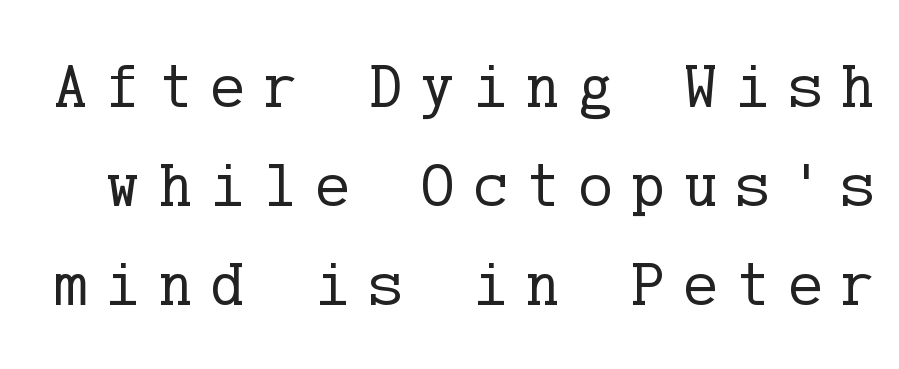
{"serif": "yes", "italic": "no", "bold": "no", "weight": "regular", "width": "normal", "stroke_contrast": "low", "x_height": "medium", "underline": "no", "line_spacing": "normal", "line_spacing_ratio": 1.55, "letter_spacing": "wide", "letter_spacing_em": 0.29, "glyph_px": 64}
